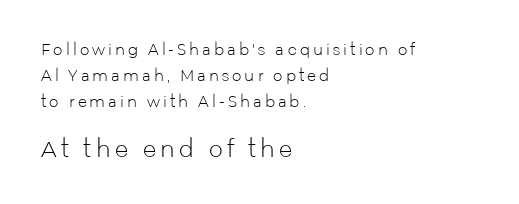
{"italic": "no", "bold": "no", "underline": "no", "align": "left", "line_spacing_ratio": 1.74, "letter_spacing": "wide", "letter_spacing_em": 0.2, "larger_block": "second", "size_ratio": 1.47, "glyph_px": 22}
